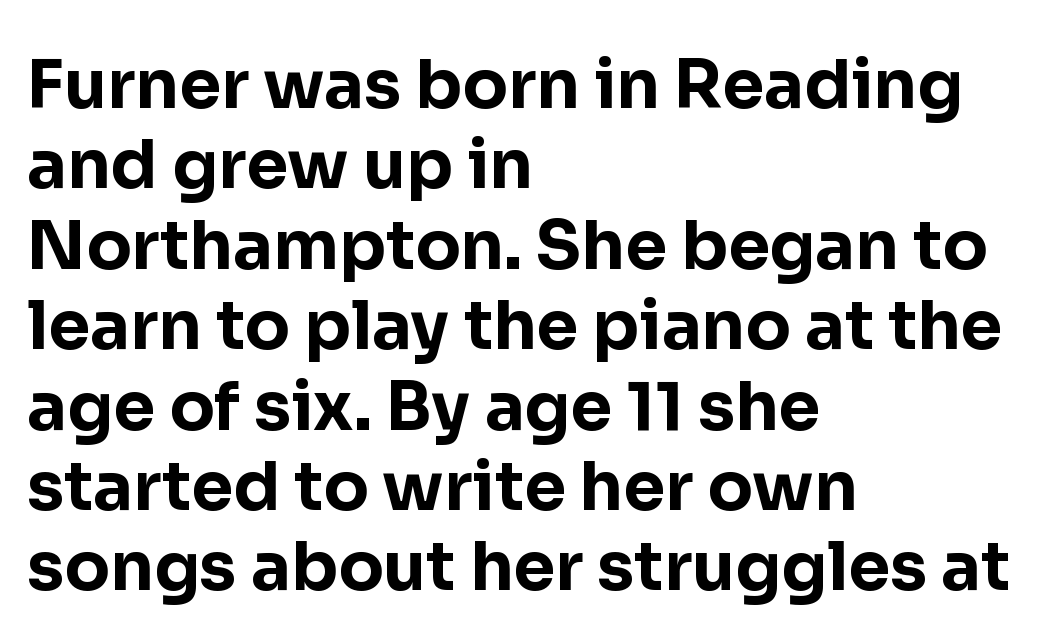
{"serif": "no", "italic": "no", "bold": "yes", "weight": "bold", "width": "normal", "stroke_contrast": "low", "x_height": "medium", "monospaced": "no", "underline": "no", "align": "left", "line_spacing_ratio": 1.2, "letter_spacing": "normal", "letter_spacing_em": 0.0, "glyph_px": 67}
